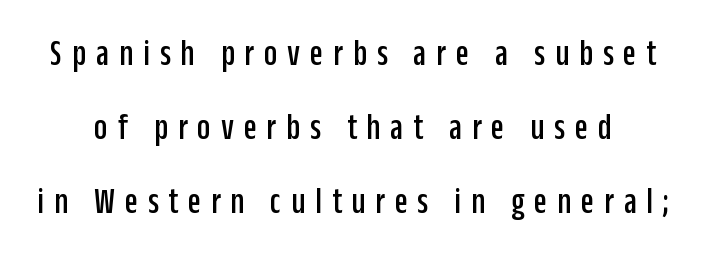
{"serif": "no", "italic": "no", "width": "condensed", "stroke_contrast": "low", "x_height": "large", "monospaced": "no", "underline": "no", "line_spacing": "loose", "line_spacing_ratio": 1.95, "letter_spacing": "wide", "letter_spacing_em": 0.26, "glyph_px": 38}
